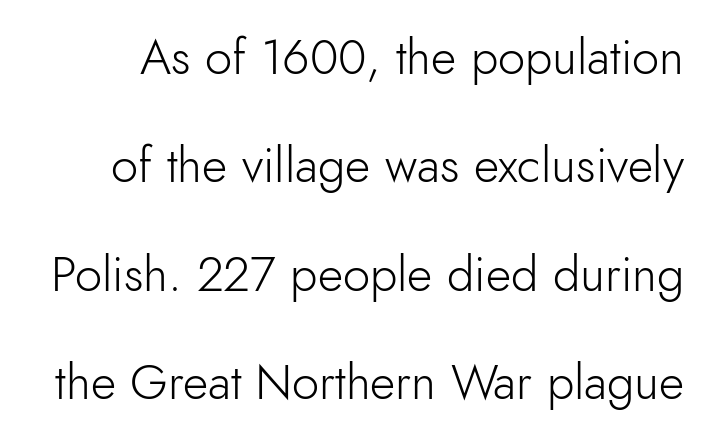
The image shows 49 px light sans-serif type, upright; set loose line spacing (2.21x), normal letter spacing, not underlined; low stroke contrast and a small x-height.
